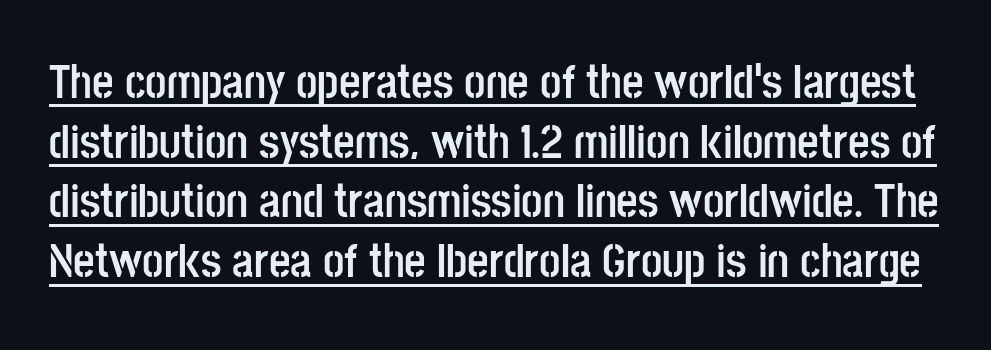
The image shows 47 px semibold, condensed sans-serif type, upright; set normal line spacing (1.27x), normal letter spacing, underlined; low stroke contrast and a large x-height.
